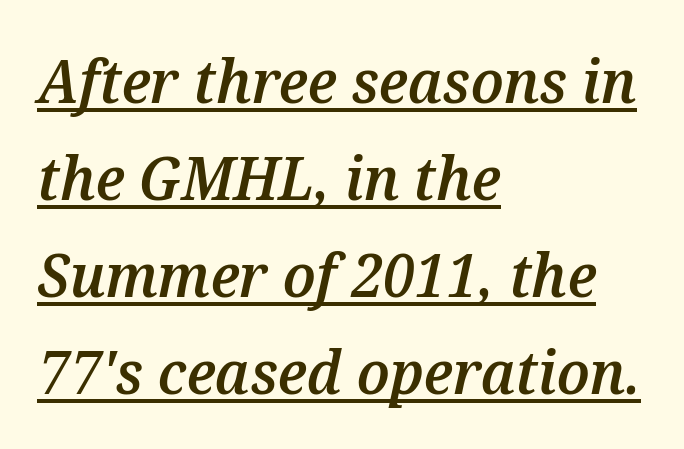
The image shows 61 px semibold type, italic (leaning right); set left-aligned, normal line spacing (1.59x), normal letter spacing, underlined; medium stroke contrast and a medium x-height.
